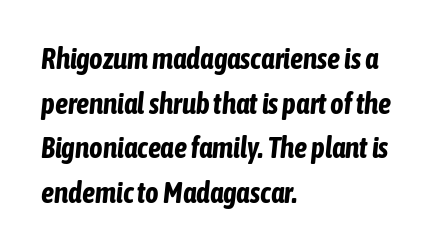
The image shows 29 px bold, condensed type, italic (leaning right); set left-aligned, normal line spacing (1.54x), normal letter spacing, not underlined; low stroke contrast and a medium x-height.
